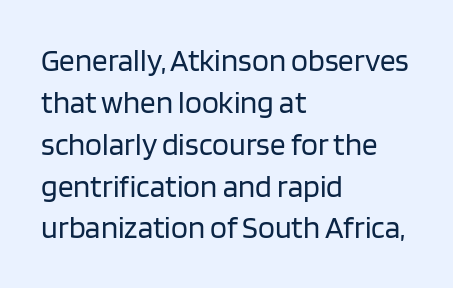
The type family on display is of the sans-serif kind. Stroke mass is kept to a normal reading level or below. Between one letter and the next there's only the usual sliver of space. Posture: vertical. The rendering uses a moderate line-height, typical for paragraphs. Descenders hang freely into open space.
